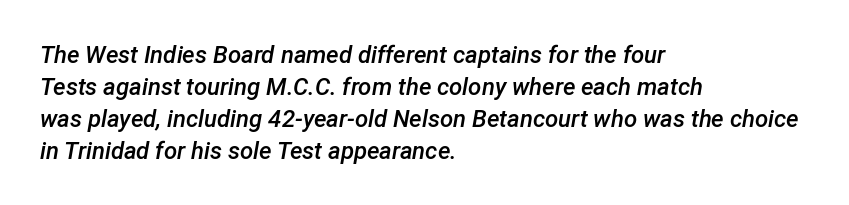
The image shows 24 px text type, italic (leaning right); set left-aligned, normal line spacing (1.33x), normal letter spacing, not underlined.
